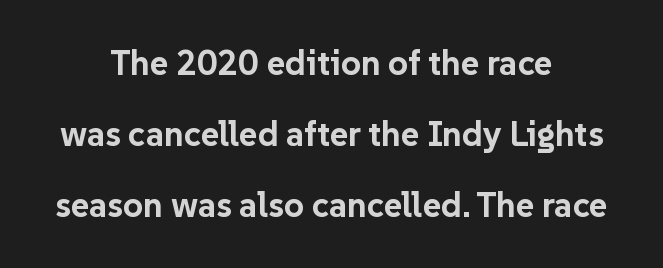
{"serif": "no", "italic": "no", "bold": "yes", "weight": "bold", "width": "normal", "stroke_contrast": "low", "x_height": "medium", "monospaced": "no", "underline": "no", "align": "center", "line_spacing": "loose", "line_spacing_ratio": 2.03, "letter_spacing": "normal", "letter_spacing_em": 0.0, "glyph_px": 35}
